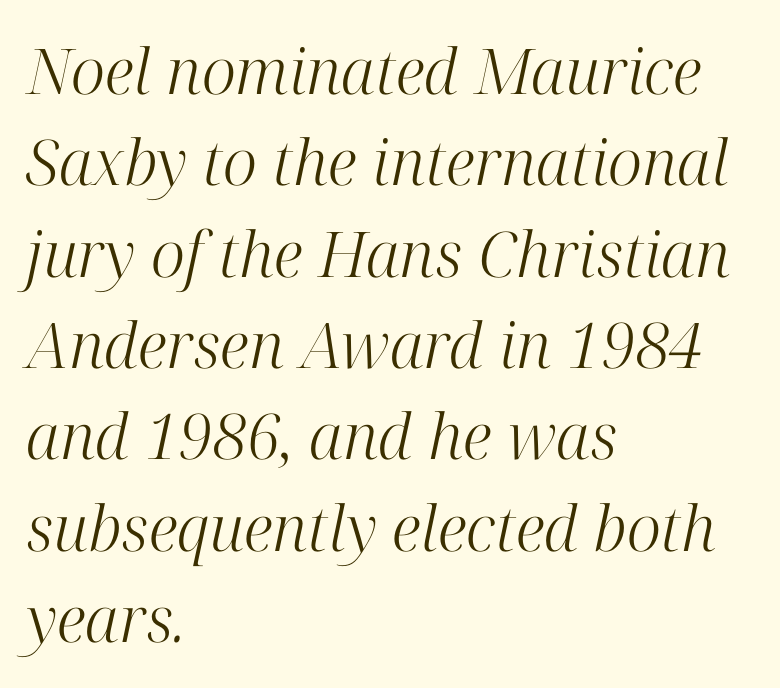
Character widths vary here, with narrow letters taking less room than wide ones. No word sits above an underline. Posture: slanted. Yep, those are serifs on the letters.
